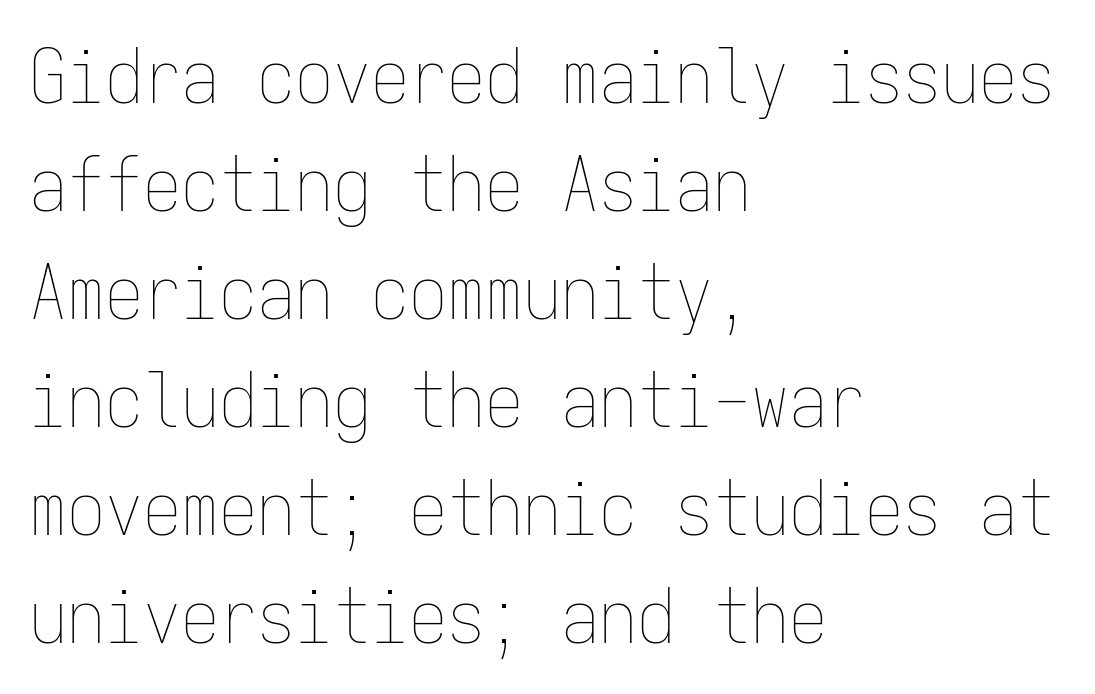
The image shows 76 px thin, condensed type, upright, monospaced; set left-aligned, normal line spacing (1.42x), normal letter spacing, not underlined; low stroke contrast and a medium x-height.
